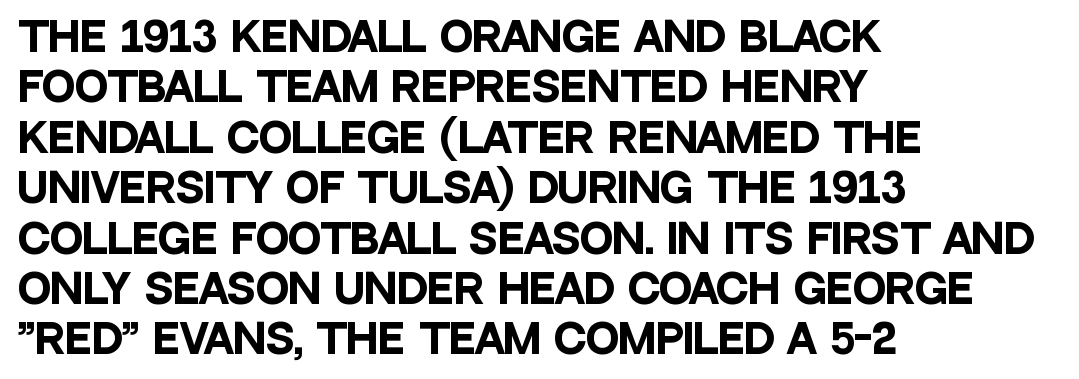
The image shows 40 px heavy, condensed sans-serif type, upright; set left-aligned, normal line spacing (1.26x), normal letter spacing, not underlined; low stroke contrast and a large x-height.
